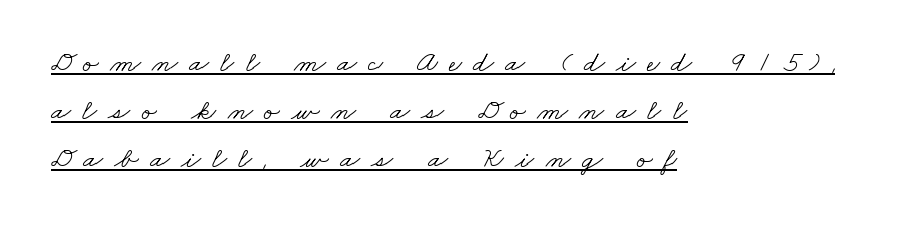
{"serif": "yes", "bold": "no", "weight": "light", "width": "wide", "stroke_contrast": "low", "x_height": "small", "monospaced": "no", "underline": "yes", "align": "left", "line_spacing": "normal", "line_spacing_ratio": 1.66, "letter_spacing": "wide", "letter_spacing_em": 0.39, "glyph_px": 29}
